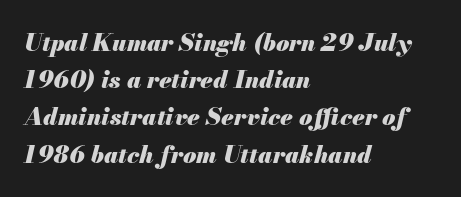
Q: Is the text bold? A: Yes.
Q: Is the text italic (slanted)? A: Yes, it leans right by about 13 degrees.
Q: Is the text underlined? A: No.
Q: How is the paragraph aligned? A: Left-aligned.
Q: Is the spacing between letters normal or unusually wide? A: Normal.
Q: Is the spacing between lines tight, normal or loose? A: Normal.
